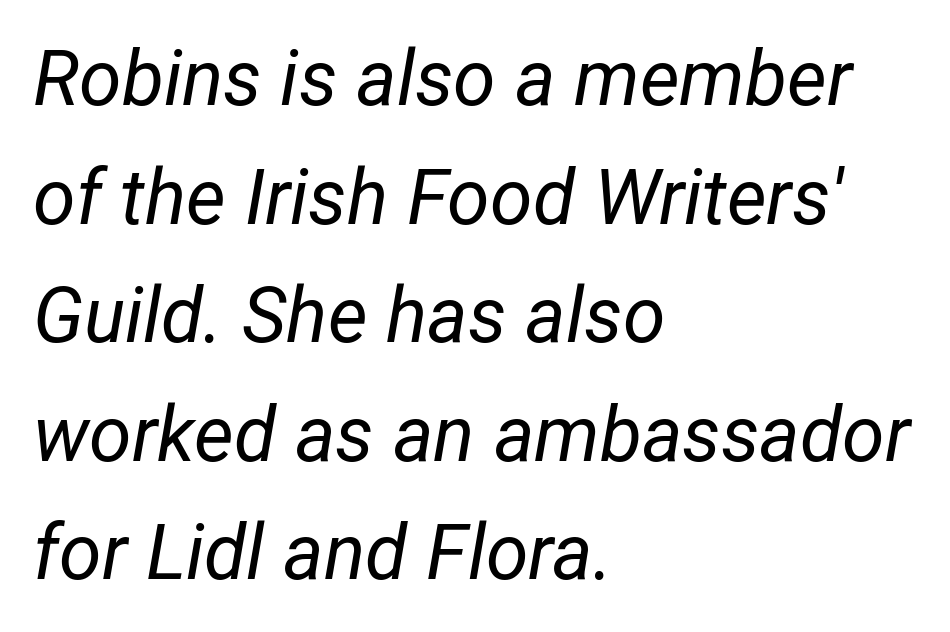
{"italic": "yes", "lean": "right", "slant_degrees": 12, "bold": "no", "weight": "regular", "width": "condensed", "stroke_contrast": "low", "x_height": "medium", "monospaced": "no", "underline": "no", "align": "left", "line_spacing": "normal", "line_spacing_ratio": 1.54, "letter_spacing": "normal", "letter_spacing_em": 0.0, "glyph_px": 77}
